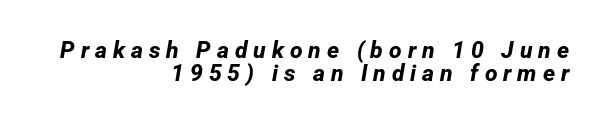
{"bold": "yes", "underline": "no", "align": "right", "line_spacing": "tight", "line_spacing_ratio": 1.0, "letter_spacing": "wide", "letter_spacing_em": 0.26, "glyph_px": 23}
